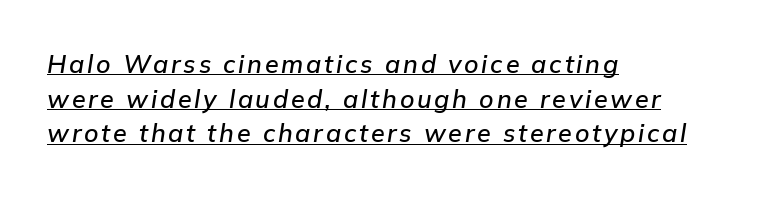
Q: Is the text italic (slanted)? A: Yes, it leans right by about 9 degrees.
Q: Is the text underlined? A: Yes.
Q: How is the paragraph aligned? A: Left-aligned.
Q: Is the spacing between lines tight, normal or loose? A: Normal.
